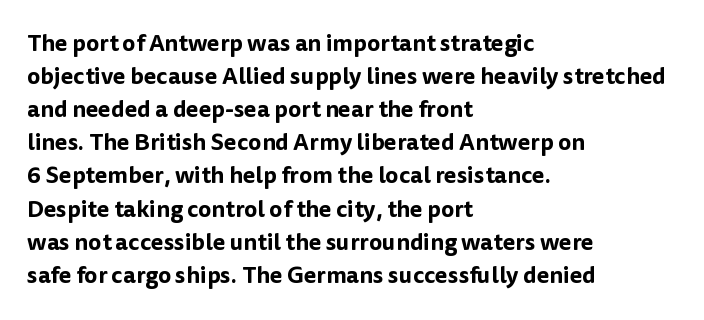
The image shows 23 px text type, upright; set left-aligned, normal line spacing (1.44x), normal letter spacing, not underlined.
